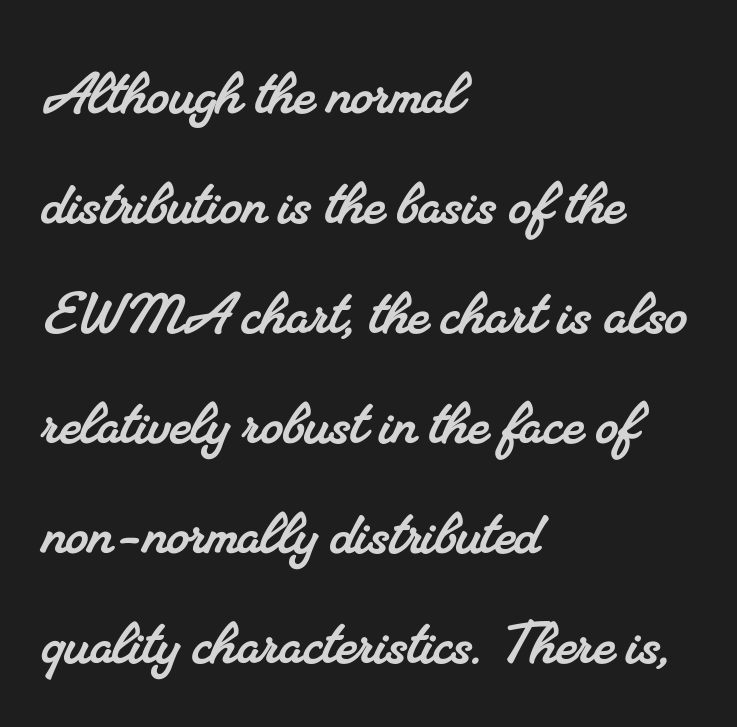
Leading matches the norm, producing a regular column. The line texture is even and compact thanks to regular tracking. Is this a fixed-width face? No — the glyphs have proportional, varying widths. Caption: multi-line text, flush left, ragged right. Lines of text with bare space underneath.
